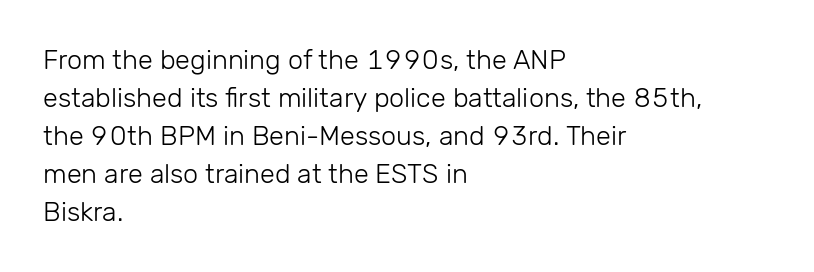
The image shows 27 px text type, upright; set left-aligned, normal line spacing (1.41x), normal letter spacing, not underlined.
